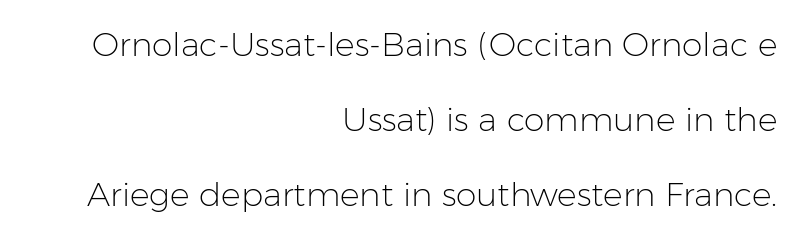
The image shows 33 px light sans-serif type, upright; set right-aligned, loose line spacing (2.27x), normal letter spacing, not underlined; low stroke contrast and a medium x-height.
